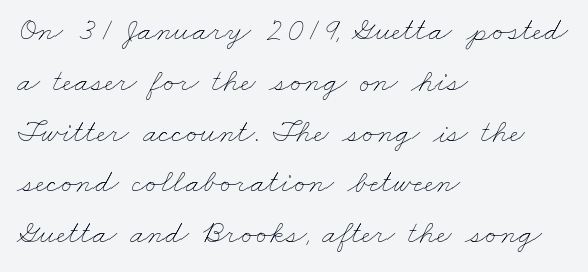
{"bold": "no", "weight": "thin", "width": "wide", "stroke_contrast": "low", "x_height": "small", "monospaced": "no", "underline": "no", "align": "left", "line_spacing": "normal", "line_spacing_ratio": 1.54, "letter_spacing": "normal", "letter_spacing_em": 0.0, "glyph_px": 33}
